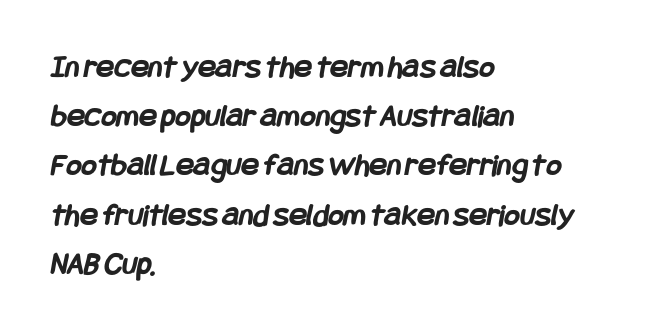
Q: Is the text bold? A: Yes.
Q: Is the typeface a serif or a sans-serif typeface? A: Sans-serif.
Q: Is the text underlined? A: No.
Q: How is the paragraph aligned? A: Left-aligned.
Q: Is the spacing between letters normal or unusually wide? A: Normal.
Q: Is the spacing between lines tight, normal or loose? A: Normal.
Q: Width (condensed, normal, or wide)? A: Condensed.
Q: Stroke contrast? A: Low.
Q: x-height? A: Large.
